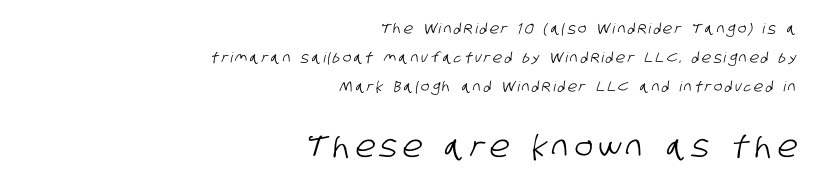
You can tell from the bare stems that sans-serif type was used. Size contrast runs from small at the top to large at the bottom. The space directly below the letters is spotless. The rendering uses a large line-height, opening up the rows.
